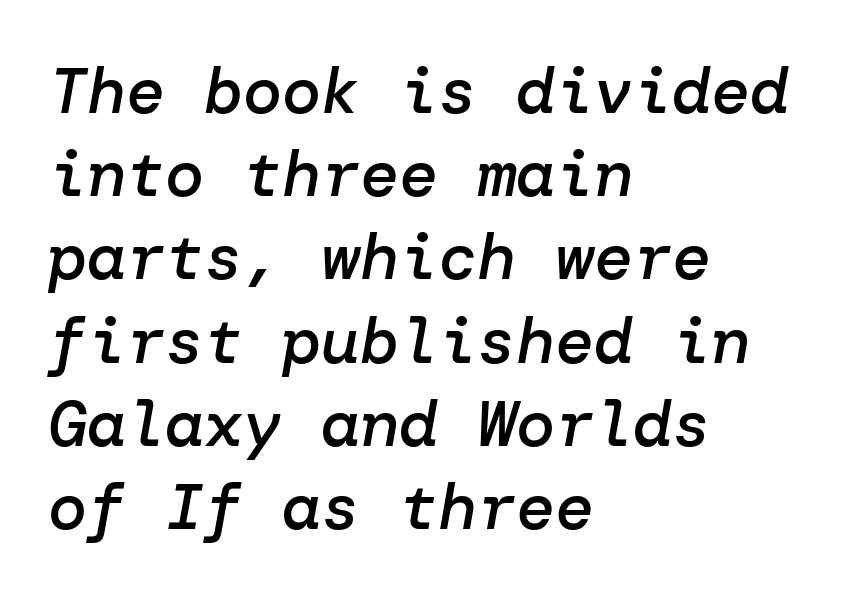
Q: Is the text bold? A: Semi-bold.
Q: Is the text italic (slanted)? A: Yes, it leans right by about 10 degrees.
Q: Is the text underlined? A: No.
Q: How is the paragraph aligned? A: Left-aligned.
Q: Is the spacing between letters normal or unusually wide? A: Normal.
Q: Is the spacing between lines tight, normal or loose? A: Normal.
Q: Width (condensed, normal, or wide)? A: Normal.
Q: Stroke contrast? A: Low.
Q: x-height? A: Medium.
